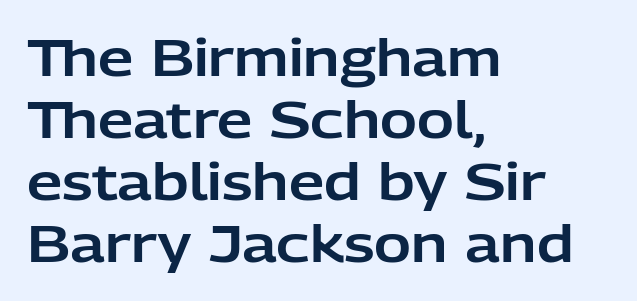
The letters carry no serifs — their stems end cleanly without finishing strokes. Looks like regular typesetting: each glyph gets only the width it needs. Each line starts at the same left margin while the right side varies. Quick note: underline off. The letters sit at their default tracking, neither squeezed nor spread. These lines were composed using upright roman letters.
